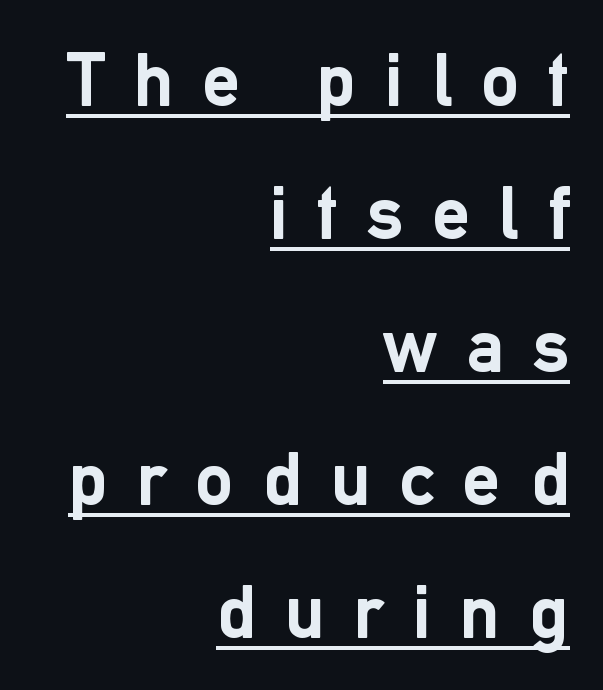
Q: Is the text bold? A: Yes.
Q: Is the text italic (slanted)? A: No, it is upright.
Q: Is the typeface a serif or a sans-serif typeface? A: Sans-serif.
Q: Is the text underlined? A: Yes.
Q: How is the paragraph aligned? A: Right-aligned.
Q: Is the spacing between letters normal or unusually wide? A: Unusually wide.
Q: Width (condensed, normal, or wide)? A: Normal.
Q: Stroke contrast? A: Low.
Q: x-height? A: Medium.
Q: Monospaced? A: No.
